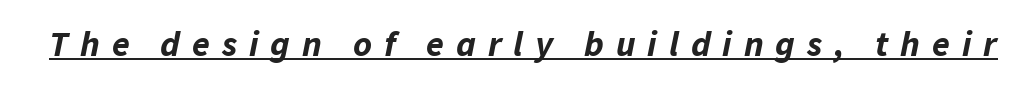
Q: Is the text bold? A: Yes.
Q: Is the text italic (slanted)? A: Yes, it leans right by about 11 degrees.
Q: Is the text underlined? A: Yes.
Q: Is the spacing between letters normal or unusually wide? A: Unusually wide.
Q: Width (condensed, normal, or wide)? A: Normal.
Q: Stroke contrast? A: Low.
Q: x-height? A: Medium.
Q: Monospaced? A: No.
